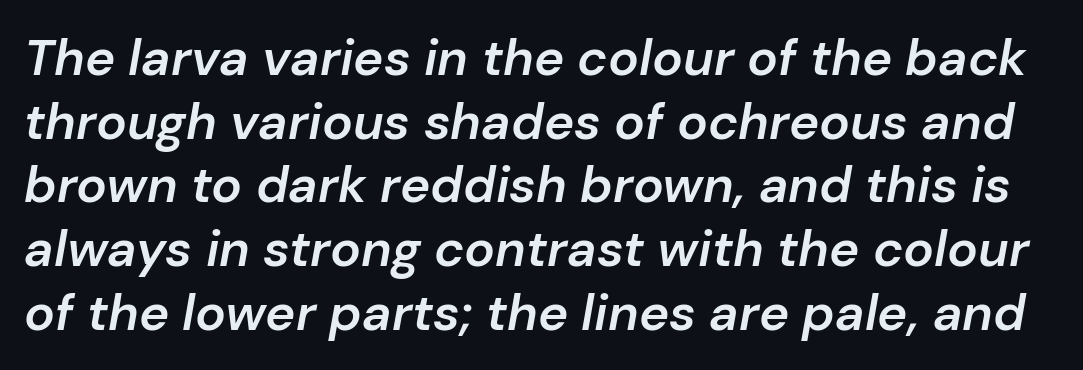
Looking at the ascenders, they clearly lean. The line-height multiplier appears to be the usual default. I'd describe the lettering as semibold — firm but not a full bold. This rendering features lettering with no underline.
